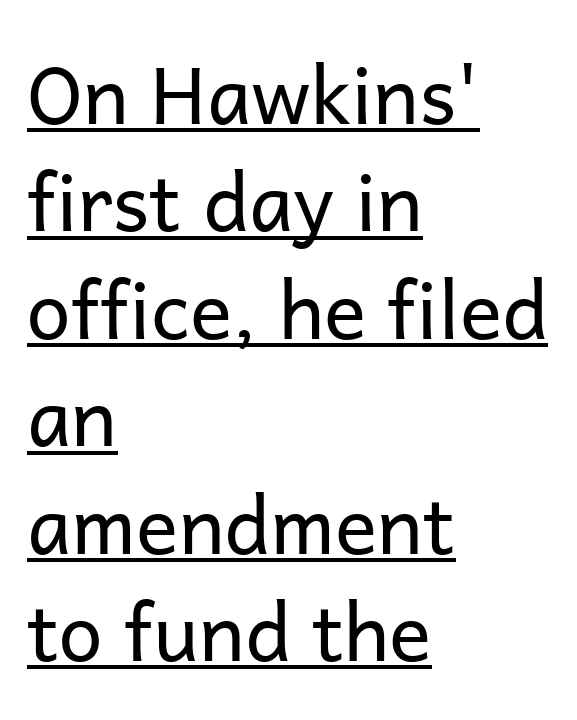
Notice how a bar underscores the lettering throughout. Each word holds together tightly as a unit, with standard inter-letter gaps. No feet cap the strokes, marking this as sans-serif type. Each letter keeps its own natural width here, so spacing adapts to shape.
